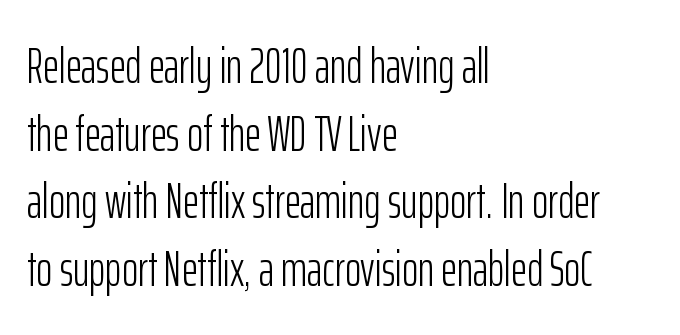
The rendering keeps characters at their native spacing. The weight would be labelled regular, book, light, or lighter still. The string is rendered with underlining switched off. What kind of face is this? One without serifs — a sans. Teacher's note: observe the even left margin — that is flush-left alignment. Character widths vary here, with narrow letters taking less room than wide ones.
